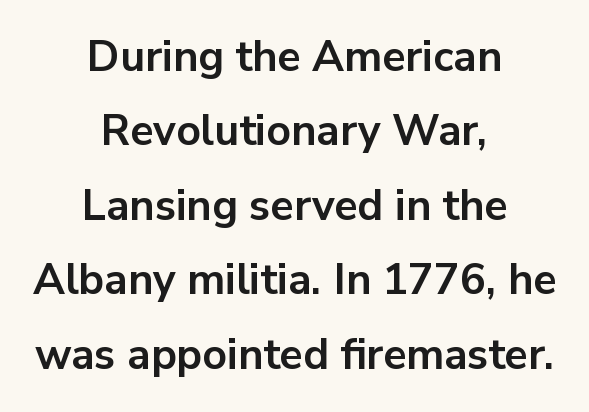
{"serif": "no", "italic": "no", "bold": "yes", "weight": "bold", "width": "normal", "stroke_contrast": "low", "x_height": "medium", "monospaced": "no", "underline": "no", "align": "center", "line_spacing_ratio": 1.73, "letter_spacing": "normal", "letter_spacing_em": 0.0, "glyph_px": 43}
